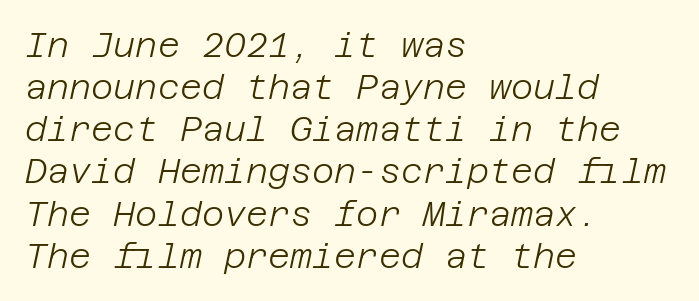
The face used here has a pronounced slope to its letters. A typesetter would call this zero additional tracking. Think standard paragraph weight, or any step lighter than that. Only glyphs here, with clear space below each row. A student would call this left alignment; a typographer would say flush left, rag right.
